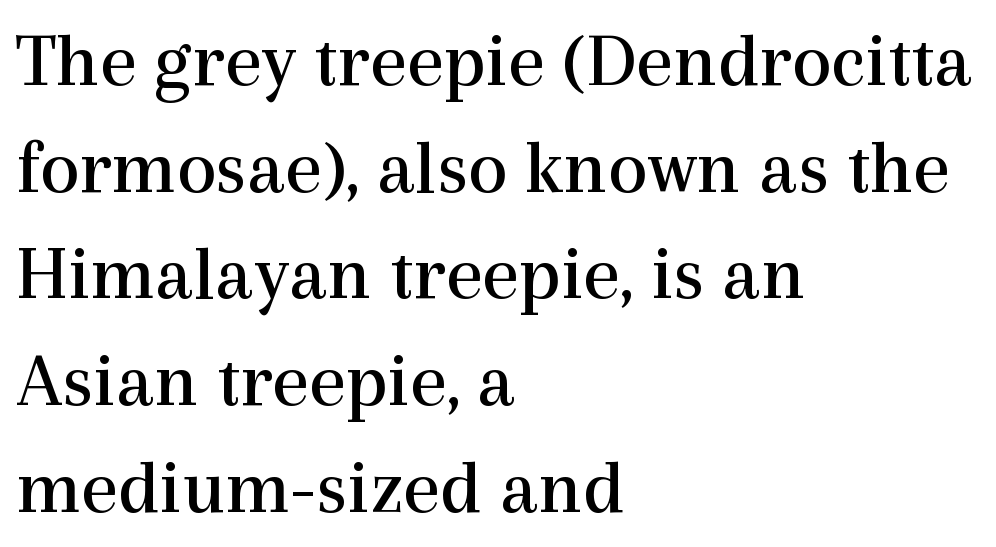
{"serif": "yes", "italic": "no", "bold": "no", "weight": "regular", "width": "normal", "x_height": "medium", "monospaced": "no", "underline": "no", "align": "left", "line_spacing": "normal", "line_spacing_ratio": 1.35, "letter_spacing": "normal", "letter_spacing_em": 0.0, "glyph_px": 79}
